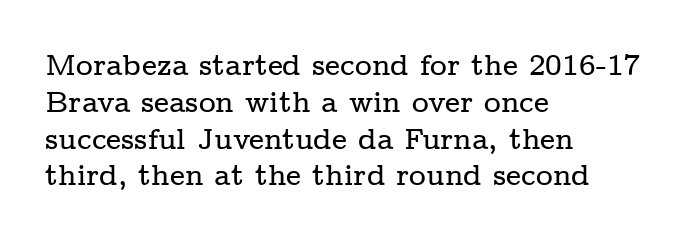
{"serif": "yes", "italic": "no", "width": "wide", "stroke_contrast": "low", "x_height": "medium", "monospaced": "no", "underline": "no", "align": "left", "line_spacing": "normal", "line_spacing_ratio": 1.27, "letter_spacing": "normal", "letter_spacing_em": 0.0, "glyph_px": 29}
